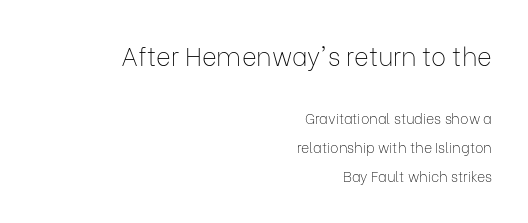
The image shows 25 px text type, upright; set right-aligned, loose line spacing (2.06x), normal letter spacing, not underlined; the first (top) block is 1.79x larger.
